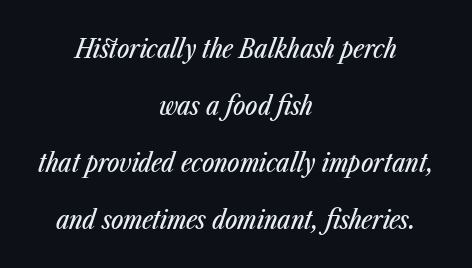
The image shows 26 px text type, italic (leaning right); set centered, loose line spacing (2.19x), normal letter spacing, not underlined.
